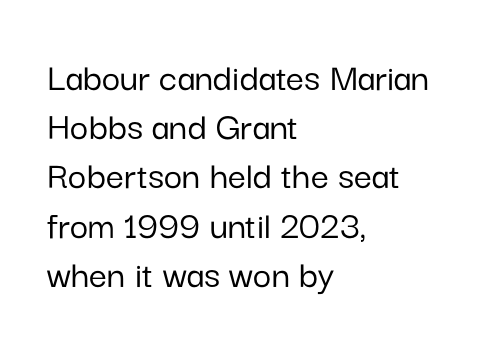
{"serif": "no", "italic": "no", "width": "normal", "stroke_contrast": "low", "x_height": "medium", "monospaced": "no", "underline": "no", "align": "left", "line_spacing_ratio": 1.23, "letter_spacing": "normal", "letter_spacing_em": 0.0, "glyph_px": 40}
